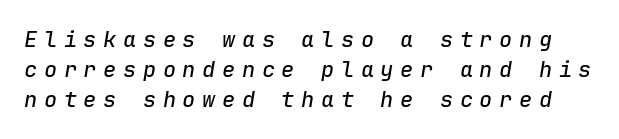
Words float on clear page, feet unadorned. A typesetter would call this heavily tracked-out type. The line-height multiplier appears to be the usual default. The whole block is typeset with a tilt.
